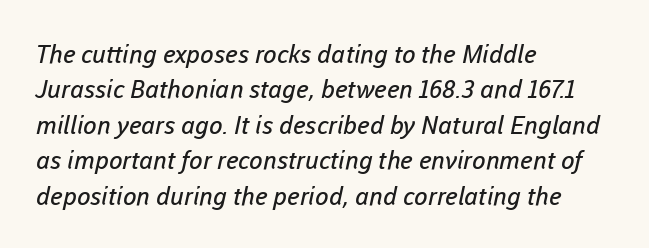
The image shows 25 px text type; set left-aligned, normal line spacing (1.42x), normal letter spacing, not underlined.
